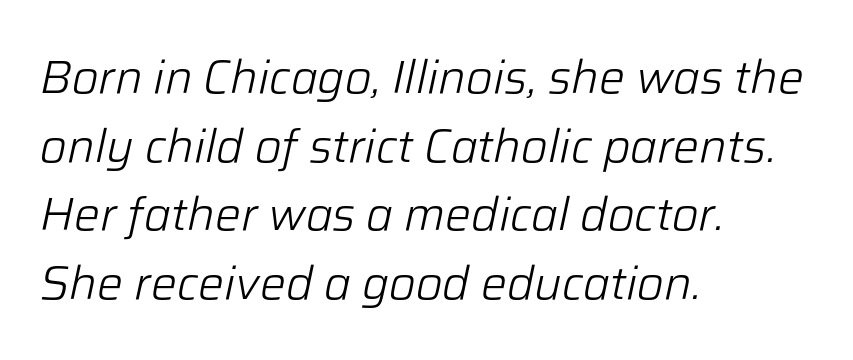
A typesetter would call this proportional, since set widths differ per character. The foot of each line stays bare and open. Nothing unusual about the tracking: characters are spaced as the font intends. Stems here are at most as thick as an everyday book face. Reading down the block, your eye returns to a fixed left position each line.
